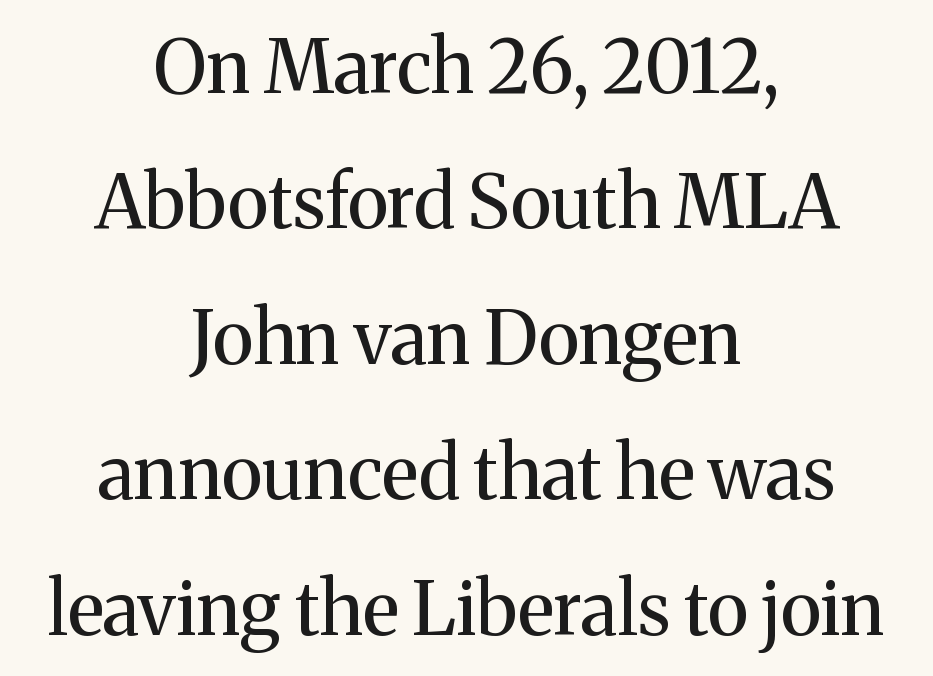
Compared with a flush-left layout, this one balances lines on the center instead. These glyphs show unthickened strokes, regular width or finer. Here the glyphs are tracked normally, forming tight word shapes. Little horizontal feet cap the strokes, marking this as serif type. No italicization has been applied; the sample stays upright. Plain, unruled lines of type.
